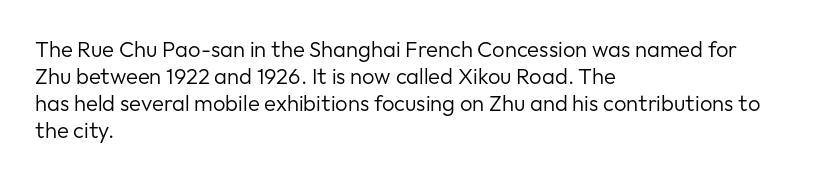
Honestly, the letter spacing is just normal — you wouldn't notice it. A student would call this left alignment; a typographer would say flush left, rag right. The font sits on the lighter half of the weight spectrum, regular included. Just letters on the line, the space beneath them empty.
